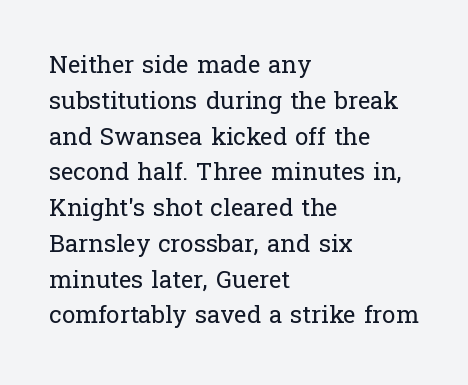
The image shows 24 px text type, upright; set left-aligned, normal line spacing (1.49x), normal letter spacing, not underlined.
